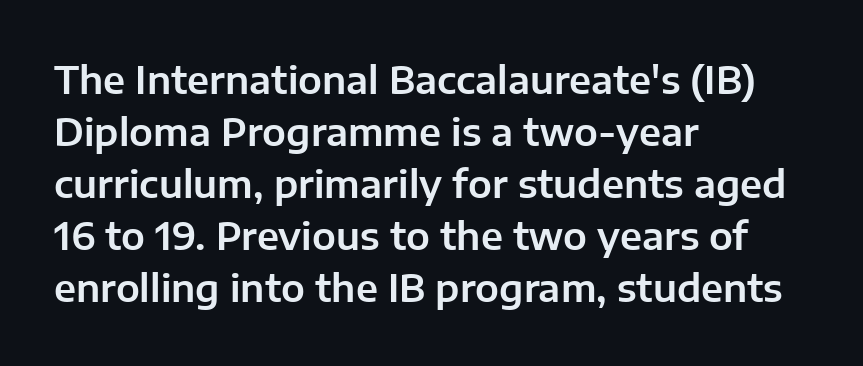
{"serif": "no", "italic": "no", "width": "normal", "stroke_contrast": "low", "x_height": "medium", "monospaced": "no", "underline": "no", "align": "left", "line_spacing": "normal", "line_spacing_ratio": 1.37, "letter_spacing": "normal", "letter_spacing_em": 0.0, "glyph_px": 38}
